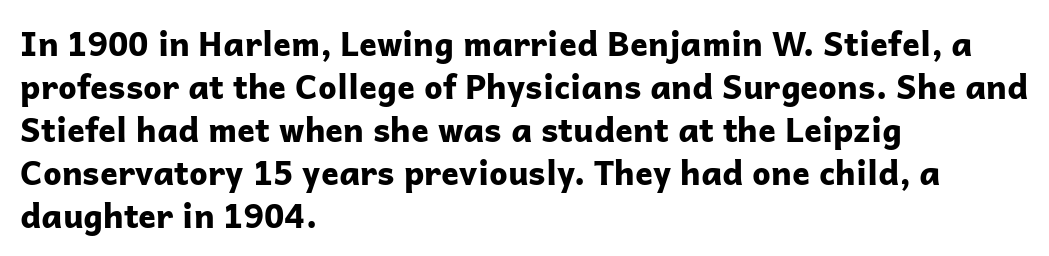
Layout note: lines flush left. Strokes here are thick enough to call this a true bold. The font family rendered here belongs to the sans-serif group. The area under the type is left untouched.
